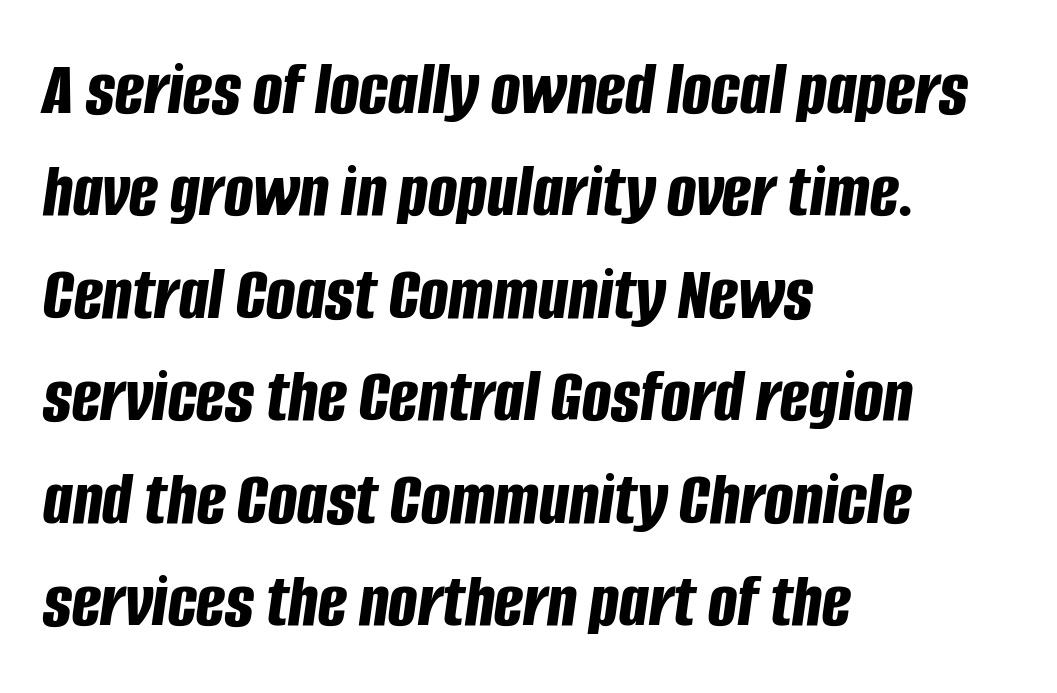
Bold? Absolutely — the strokes are thick and heavy. Yep, that's italic — everything's leaning. Which margin do the lines hug? The left one — the right edge is uneven. This rendering leaves character spacing at its baseline value. Looks like regular typesetting: each glyph gets only the width it needs. Lines of text with bare space underneath.
